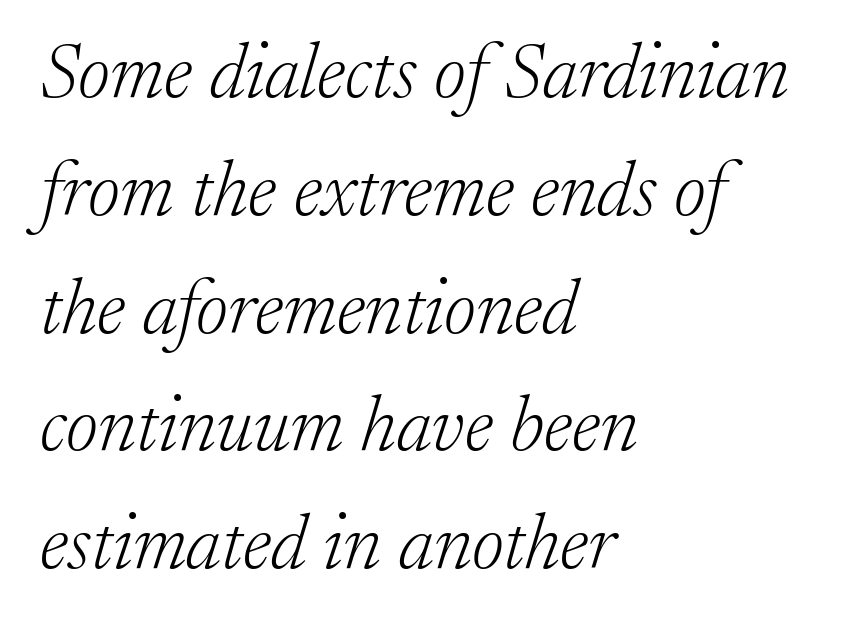
The image shows 77 px light serif type, italic (leaning right); set left-aligned, normal line spacing (1.53x), normal letter spacing, not underlined; low stroke contrast and a medium x-height.
